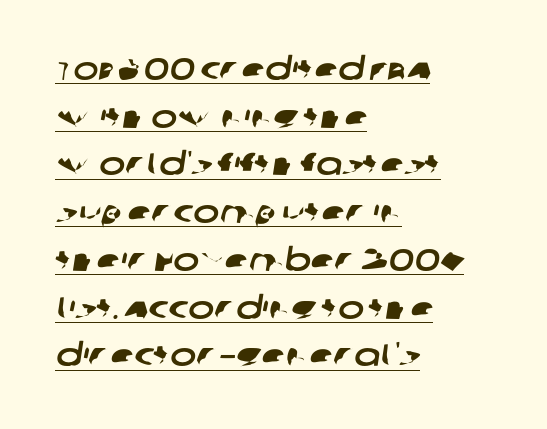
Varying glyph widths throughout — classic text-font behaviour. Is there an underline? Yes — a line sits under the letters. Glyph-to-glyph distance matches everyday printed text. Compared with a centered layout, this one pins lines to the left instead. This is sans-serif lettering, the kind often seen on screens and signage. The block of text has a typical density, with ordinary space between rows.
